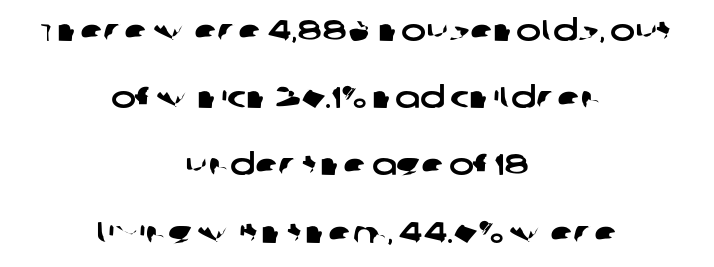
The image shows 30 px wide sans-serif type; set centered, loose line spacing (2.24x), normal letter spacing, not underlined; low stroke contrast and a large x-height.
